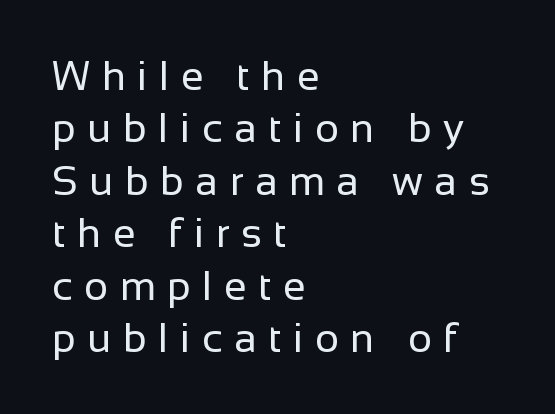
Q: Is the text bold? A: No.
Q: Is the text italic (slanted)? A: No, it is upright.
Q: Is the typeface a serif or a sans-serif typeface? A: Sans-serif.
Q: Is the text underlined? A: No.
Q: How is the paragraph aligned? A: Left-aligned.
Q: Is the spacing between letters normal or unusually wide? A: Unusually wide.
Q: Is the spacing between lines tight, normal or loose? A: Normal.
Q: Width (condensed, normal, or wide)? A: Normal.
Q: Stroke contrast? A: Low.
Q: x-height? A: Medium.
Q: Monospaced? A: No.
